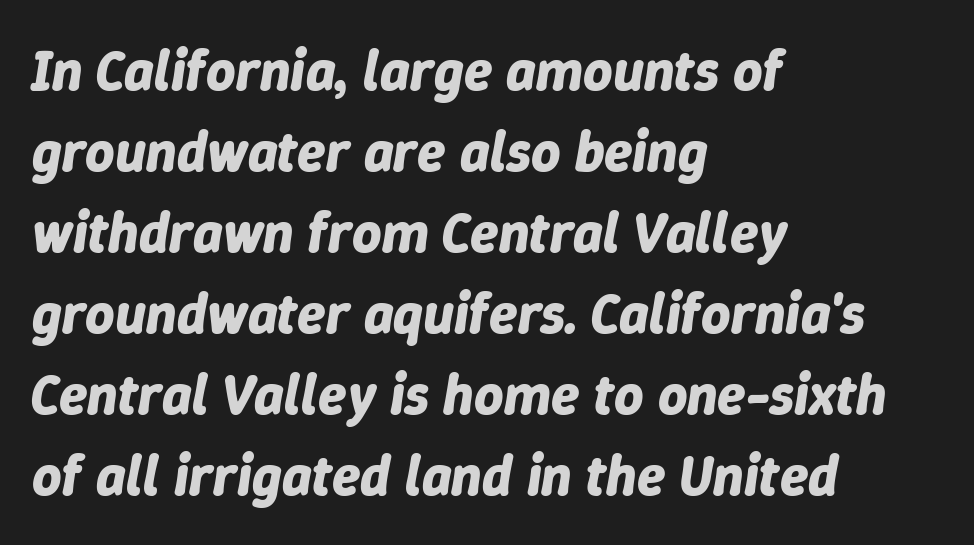
These words are printed bold, with thick strokes throughout. Vertical spacing — default. Caption: multi-line text, flush left, ragged right. The space directly below the letters is spotless. Slant detected: the letters are inclined. Is this a fixed-width face? No — the glyphs have proportional, varying widths.
